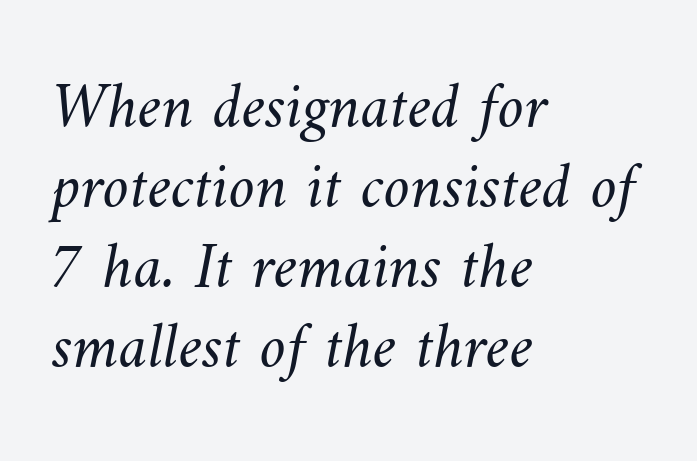
Q: Is the text bold? A: No.
Q: Is the text underlined? A: No.
Q: How is the paragraph aligned? A: Left-aligned.
Q: Is the spacing between letters normal or unusually wide? A: Normal.
Q: Width (condensed, normal, or wide)? A: Normal.
Q: Stroke contrast? A: Medium.
Q: x-height? A: Small.
Q: Monospaced? A: No.
